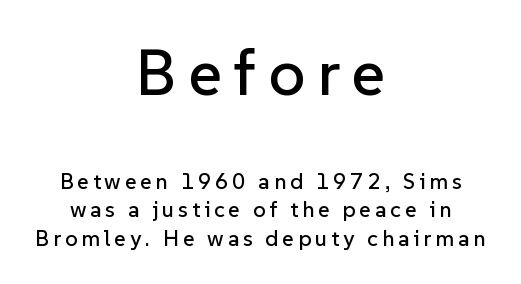
The letters advance in unequal steps, a hallmark of proportional type. The face used here appears at its bigger size in the upper chunk. This sample is center-justified, so both line endings float freely. Unmarked baselines from the first word to the last.
